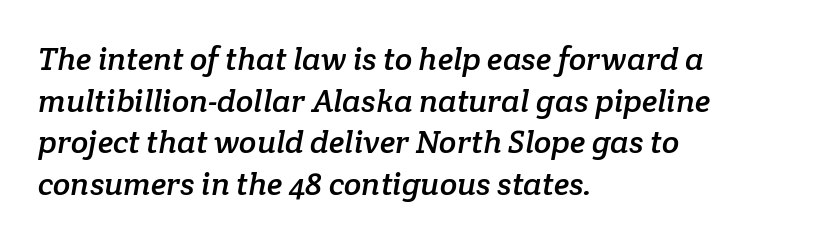
Small tapered or slab feet sit at the stroke ends, so this counts as serif. The rendering uses natural spacing where letterforms have individual widths. Any mark beneath the type? The region is blank. Students, note that the glyphs here touch the page at normal intervals. The block of text has a typical density, with ordinary space between rows. The setting favours the left margin, as ordinary paragraphs usually do.
